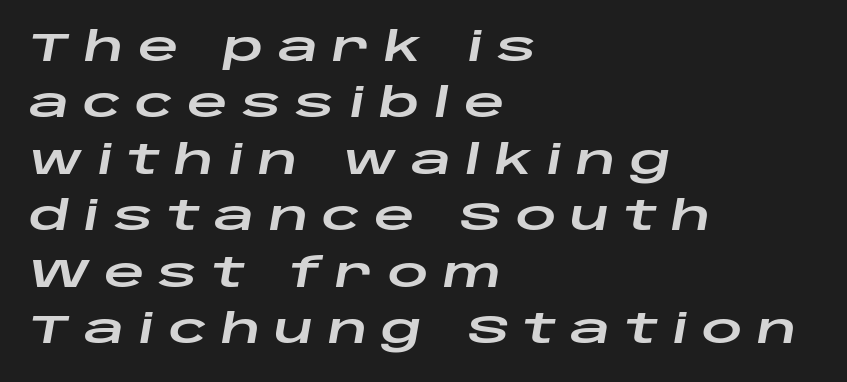
The image shows 40 px wide type, italic (leaning right); set left-aligned, normal line spacing (1.41x), unusually wide letter spacing (+0.35 em), not underlined; low stroke contrast and a large x-height.
